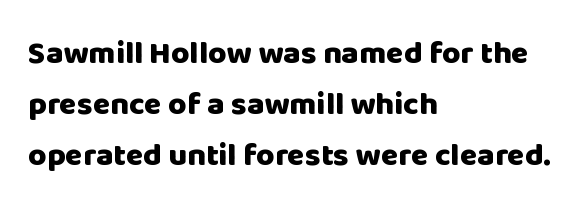
Q: Is the text bold? A: Yes.
Q: Is the text italic (slanted)? A: No, it is upright.
Q: Is the typeface a serif or a sans-serif typeface? A: Sans-serif.
Q: Is the text underlined? A: No.
Q: How is the paragraph aligned? A: Left-aligned.
Q: Is the spacing between letters normal or unusually wide? A: Normal.
Q: Is the spacing between lines tight, normal or loose? A: Normal.
Q: Width (condensed, normal, or wide)? A: Normal.
Q: Stroke contrast? A: Low.
Q: x-height? A: Large.
Q: Monospaced? A: No.
